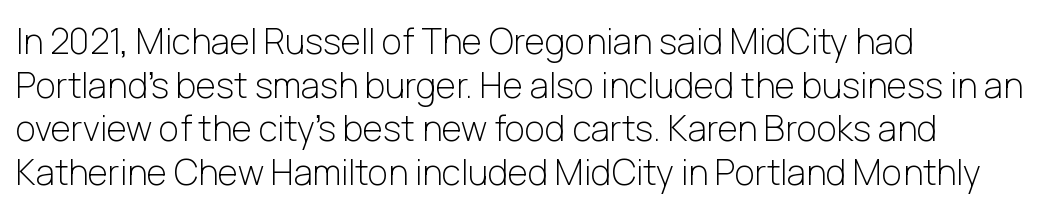
The typeface has the unassuming heft of standard copy or less. Caption: standard tracking, unaltered. A typesetter would label this face a sans. The letters stand upright; this is a roman face.
